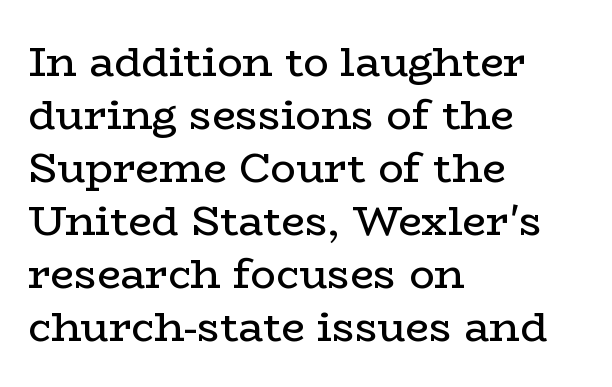
It's the straight-up-and-down kind of type. The rendering uses natural spacing where letterforms have individual widths. The line-height multiplier appears to be the usual default. To sum up the face: it has serifs. What stands out about the letter spacing? Nothing — it is the standard amount. Weight class: somewhere from thin through regular.
